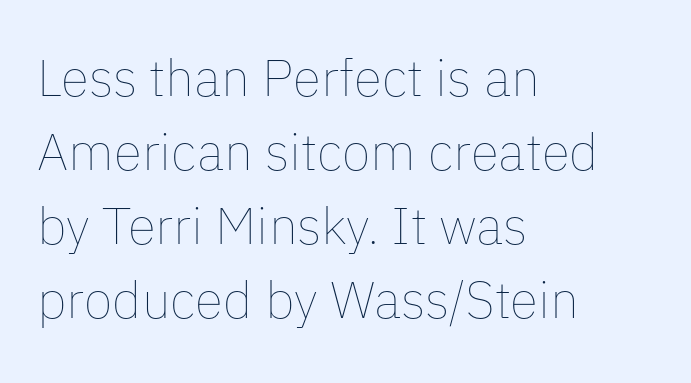
{"italic": "no", "bold": "no", "weight": "thin", "width": "normal", "stroke_contrast": "low", "x_height": "medium", "monospaced": "no", "underline": "no", "align": "left", "line_spacing": "normal", "line_spacing_ratio": 1.42, "letter_spacing": "normal", "letter_spacing_em": 0.0, "glyph_px": 52}
